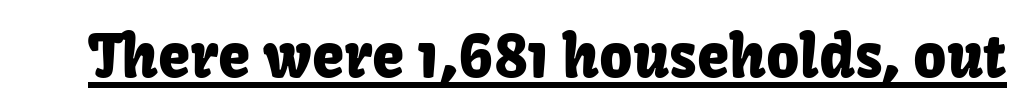
Q: Is the text italic (slanted)? A: No, it is upright.
Q: Is the typeface a serif or a sans-serif typeface? A: Sans-serif.
Q: Is the text underlined? A: Yes.
Q: Is the spacing between letters normal or unusually wide? A: Normal.
Q: Width (condensed, normal, or wide)? A: Normal.
Q: Stroke contrast? A: Low.
Q: x-height? A: Medium.
Q: Monospaced? A: No.
